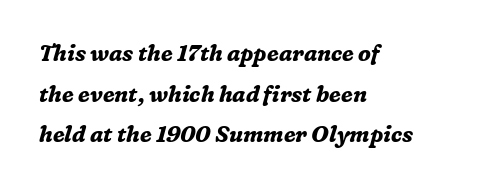
The gaps between neighbouring characters are ordinary and unremarkable. Check the space under the baseline: it is left empty. Layout note: lines flush left. Set as a true bold cut, around the 700 mark. You can tell it's italic because the verticals aren't actually vertical.
